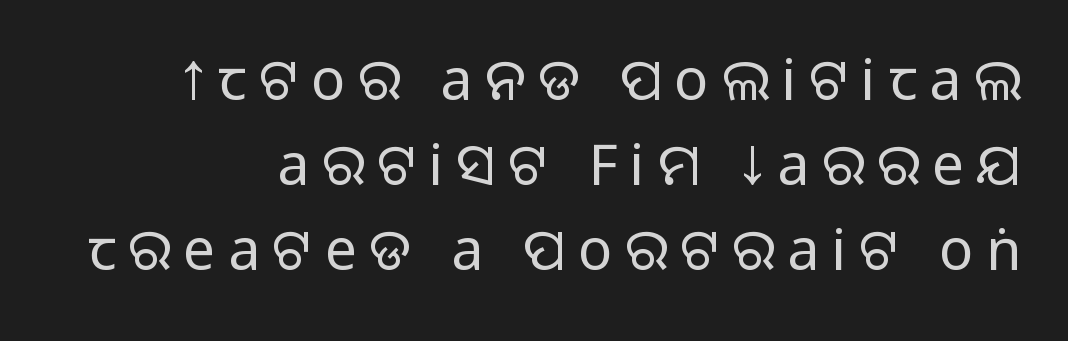
What's the leading like? Ordinary, nothing unusual. The baseline area is clear. What kind of face is this? One without serifs — a sans. Stroke thickness stays within the range of a standard reading face or lighter. The type sits square on the baseline with zero lean. A typesetter would call this heavily tracked-out type.
